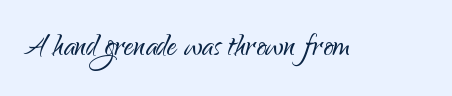
Rule under the text: the space is simply empty. Think of a printed novel: that variable character pitch is what you see here. Each stroke keeps to a modest, everyday thickness or less. Nothing sits at the stroke ends, so this counts as sans-serif.
